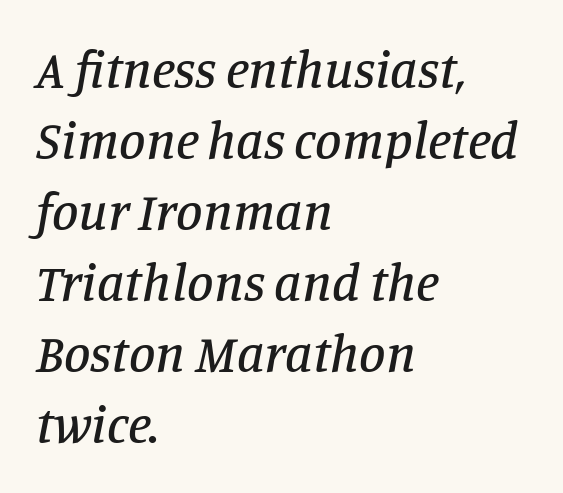
The image shows 53 px serif type, italic (leaning right); set left-aligned, normal line spacing (1.34x), normal letter spacing, not underlined; low stroke contrast and a large x-height.
